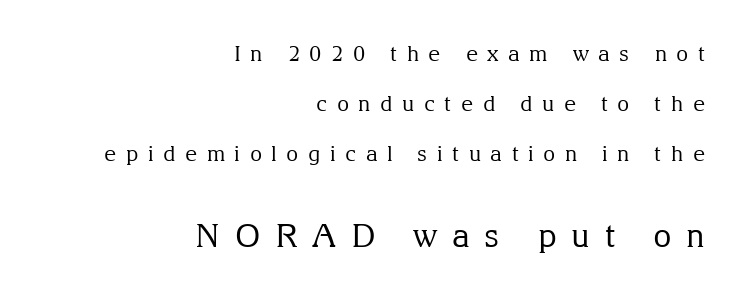
These lines stack with their right ends in a neat column. This is serif lettering, the kind often seen in printed books. A quiet, ordinary-to-light weight characterises the typeface. Display-style spreading of the glyphs; the letterfit is very open. Does the bottom block carry the larger type? Yes, it does. This is the regular roman posture of the typeface.
